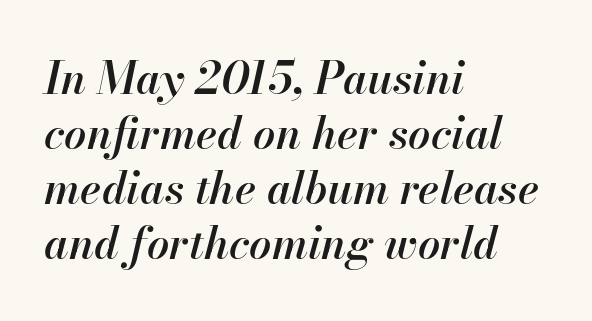
The image shows 44 px semibold type, italic (leaning right); set left-aligned, normal line spacing (1.25x), normal letter spacing, not underlined; high stroke contrast and a small x-height.
